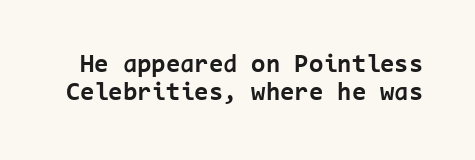
Q: Is the text bold? A: Yes.
Q: Is the text italic (slanted)? A: No, it is upright.
Q: Is the text underlined? A: No.
Q: Is the spacing between letters normal or unusually wide? A: Normal.
Q: Is the spacing between lines tight, normal or loose? A: Tight.
